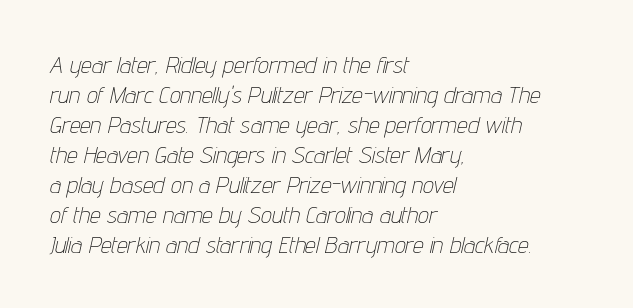
Observe the ordinary spacing: letters are neighbours, not strangers. The specimen omits any rule beneath the text block's lines. The cut favours lightness, reaching ordinary text weight at its darkest. Teacher's note: observe the even left margin — that is flush-left alignment. When letters slant like this, we call the style italic.
